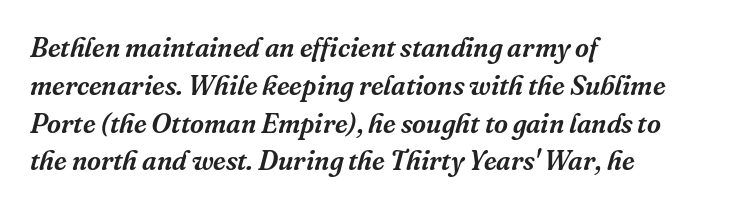
{"italic": "yes", "lean": "right", "slant_degrees": 16, "underline": "no", "align": "left", "line_spacing": "normal", "line_spacing_ratio": 1.4, "letter_spacing": "normal", "letter_spacing_em": 0.0, "glyph_px": 27}
